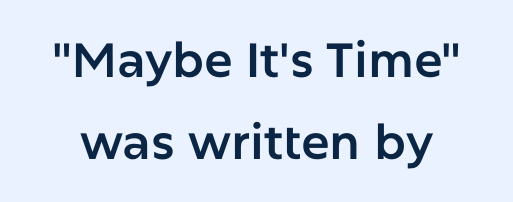
The baseline area is clear. This sample uses a sans-serif face. Summary of vertical rhythm: regular, with standard interline spacing. A roman cut, with each character standing at attention. Spacing between characters is what you'd get straight out of the box. Proportional: the letters do not fall into vertical columns.
